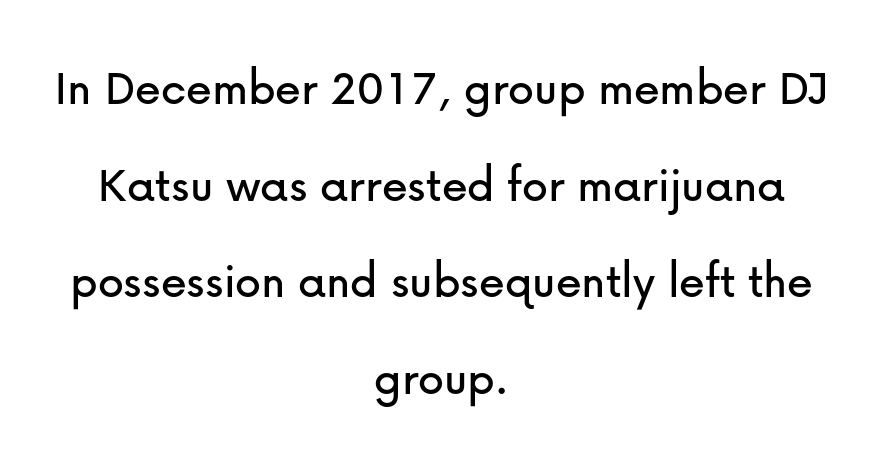
Q: Is the text italic (slanted)? A: No, it is upright.
Q: Is the typeface a serif or a sans-serif typeface? A: Sans-serif.
Q: Is the text underlined? A: No.
Q: How is the paragraph aligned? A: Centered.
Q: Is the spacing between letters normal or unusually wide? A: Normal.
Q: Width (condensed, normal, or wide)? A: Normal.
Q: Stroke contrast? A: Low.
Q: x-height? A: Medium.
Q: Monospaced? A: No.
